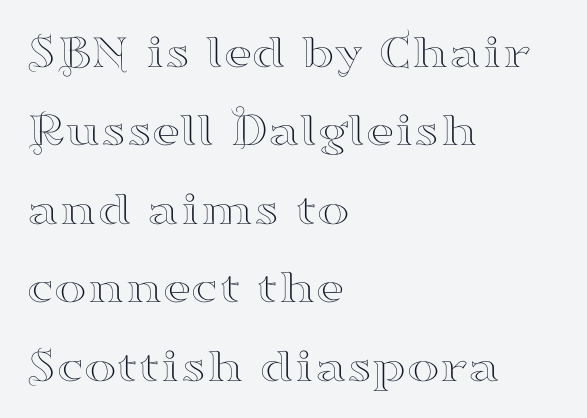
The image shows 49 px wide serif type, upright; set left-aligned, normal line spacing (1.6x), normal letter spacing, not underlined; high stroke contrast and a small x-height.
